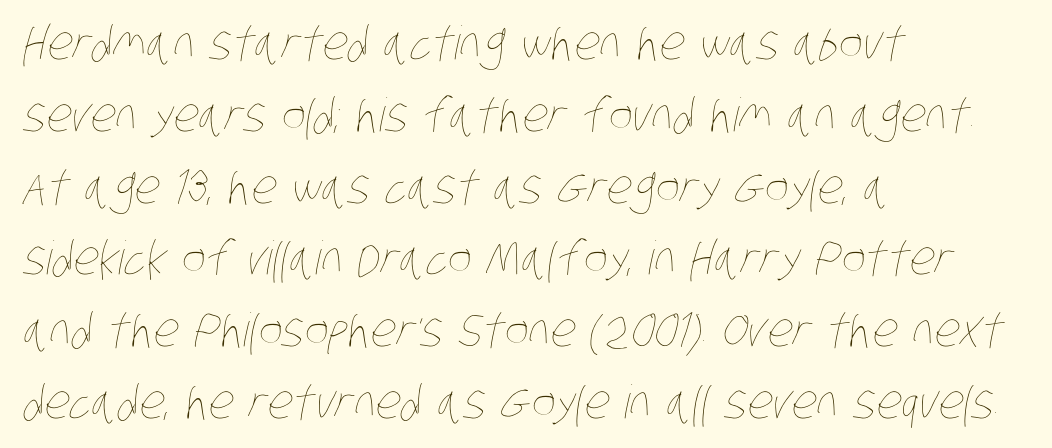
The passage shown is typed in a proportional face where columns would drift. Letters rest on an invisible, unmarked baseline. The setting favours the left margin, as ordinary paragraphs usually do. A light-to-regular cut is what we see here. The rows are spaced the way most documents space them. Default kerning and tracking; the words read as compact shapes.
